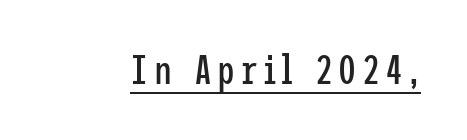
{"serif": "no", "italic": "no", "bold": "no", "weight": "regular", "width": "condensed", "stroke_contrast": "low", "x_height": "medium", "underline": "yes", "glyph_px": 40}
